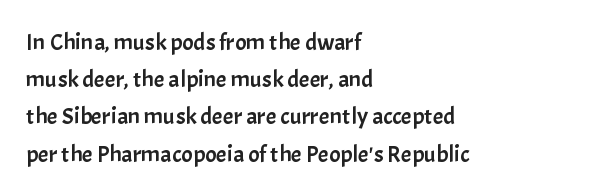
Interline gaps are of average width in this sample. The letters stand upright; this is a roman face. The face used here is rendered with its standard letterfit. Leftover space on each line is placed entirely after the last word. Beneath every word, the page is bare.
